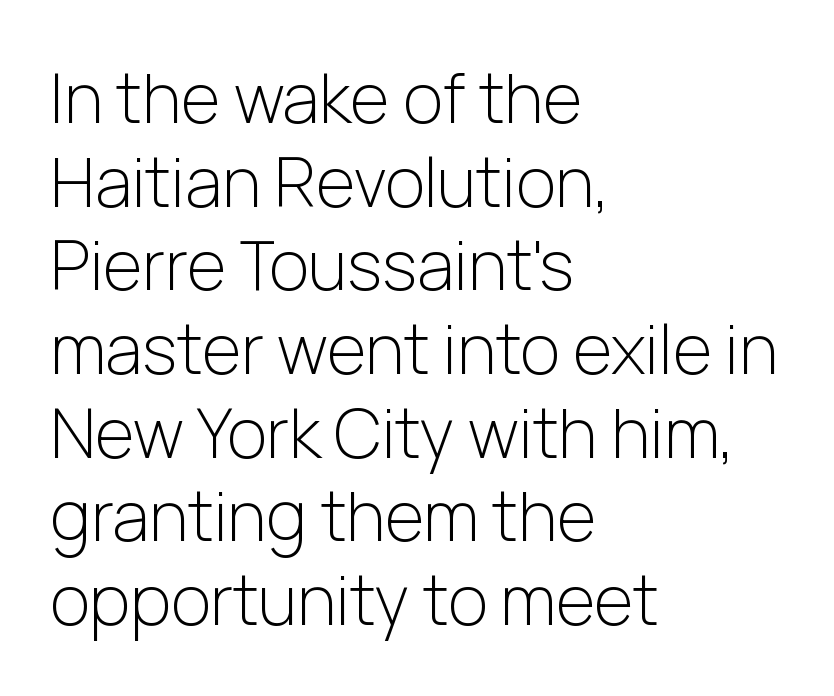
Serifs: no, the terminals of the letterforms are clean. Character widths vary here, with narrow letters taking less room than wide ones. Characters follow at the spacing the type designer built in. Designer's note — italics off, roman on. The zone under the glyphs is completely vacant. Letters have the restrained weight of plain body copy at most.
